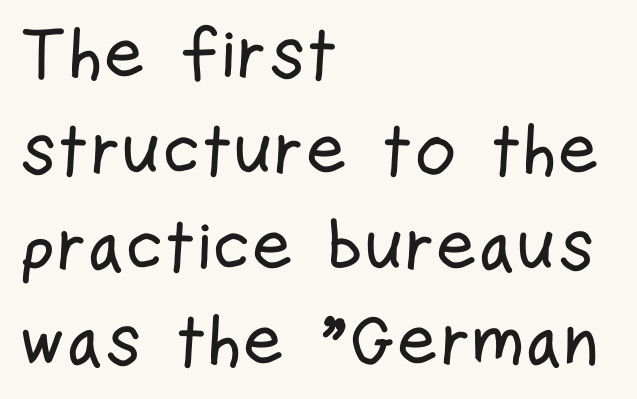
Q: Is the text italic (slanted)? A: No, it is upright.
Q: Is the typeface a serif or a sans-serif typeface? A: Sans-serif.
Q: Is the text underlined? A: No.
Q: How is the paragraph aligned? A: Left-aligned.
Q: Is the spacing between letters normal or unusually wide? A: Normal.
Q: Is the spacing between lines tight, normal or loose? A: Normal.
Q: Width (condensed, normal, or wide)? A: Condensed.
Q: Stroke contrast? A: Low.
Q: x-height? A: Medium.
Q: Monospaced? A: No.
